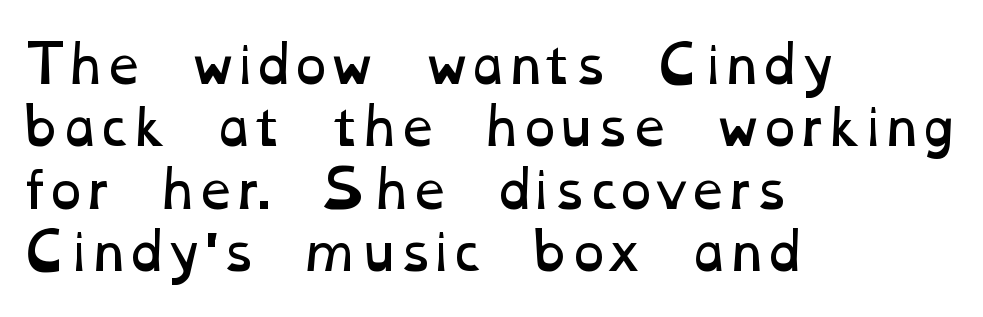
The image shows 50 px regular-weight, wide type; set left-aligned, normal line spacing (1.25x), normal letter spacing, not underlined; low stroke contrast and a medium x-height.
